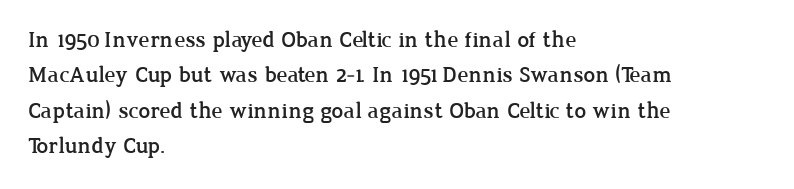
{"italic": "no", "underline": "no", "align": "left", "line_spacing": "normal", "line_spacing_ratio": 1.54, "letter_spacing": "normal", "letter_spacing_em": 0.0, "glyph_px": 23}
